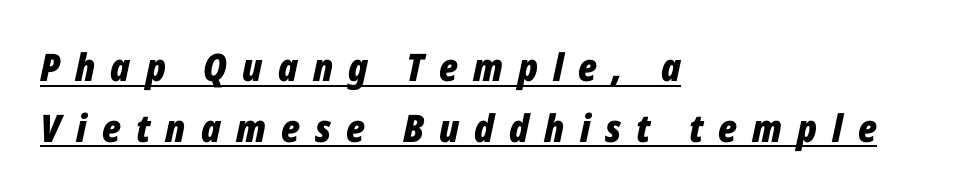
Chunky letters — that's bold for sure. These lines are rendered in a variable-pitch font. Every word sits above its own underline. Loose tracking; the words dissolve into strings of separated letters. Leading: standard. You can tell it's italic because the verticals aren't actually vertical.
